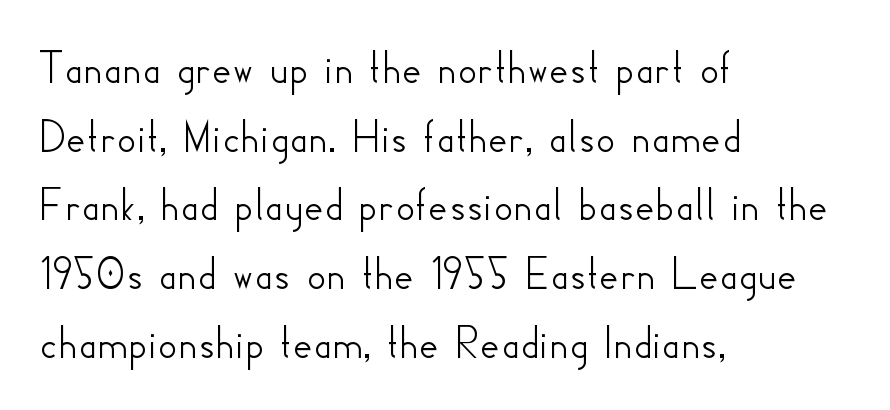
The image shows 48 px sans-serif type, upright; set left-aligned, normal line spacing (1.43x), normal letter spacing, not underlined; low stroke contrast and a small x-height.
